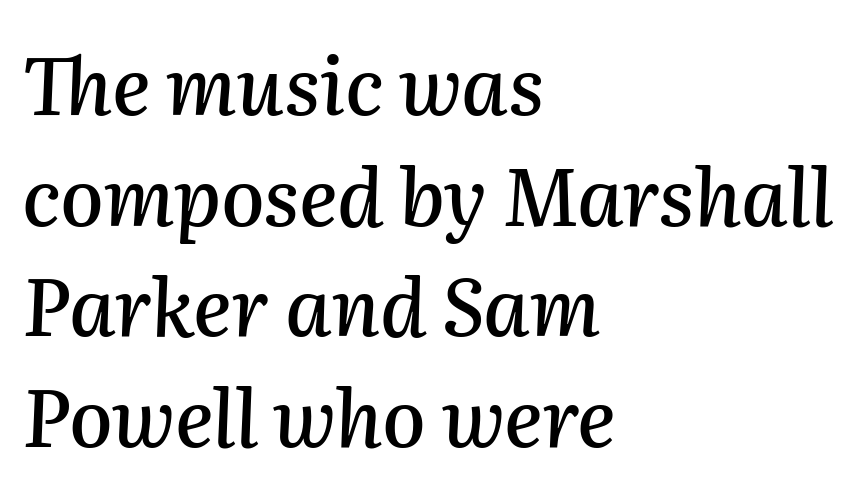
This sample uses plain, unmodified letter spacing. You could not count columns in this text — the font is proportionally spaced. Reading down the block, your eye returns to a fixed left position each line. Is there much room between lines? A standard amount, neither cramped nor airy. Tall strokes in this sample are angled rather than plumb.
